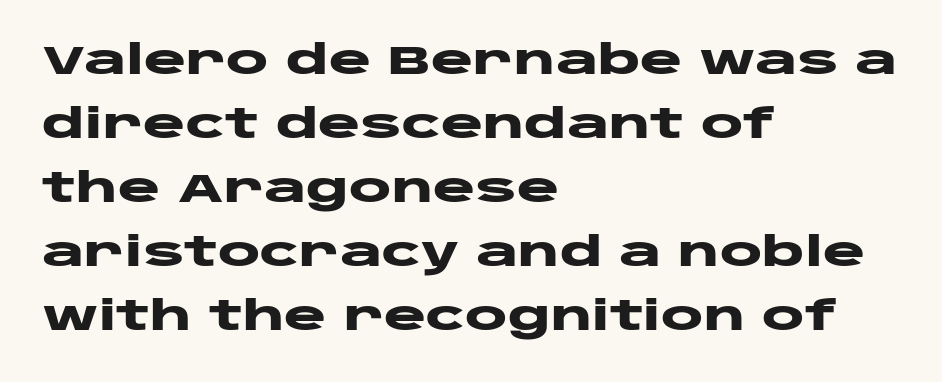
{"serif": "no", "italic": "no", "bold": "yes", "weight": "heavy", "width": "wide", "stroke_contrast": "low", "x_height": "large", "monospaced": "no", "underline": "no", "align": "left", "line_spacing": "normal", "line_spacing_ratio": 1.6, "letter_spacing": "normal", "letter_spacing_em": 0.0, "glyph_px": 40}
